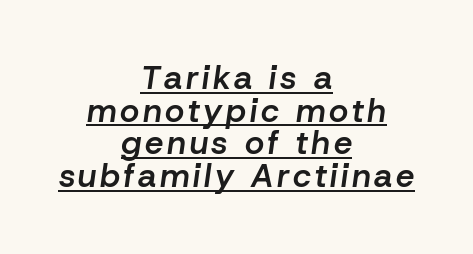
Q: Is the text bold? A: Semi-bold.
Q: Is the text italic (slanted)? A: Yes, it leans right by about 8 degrees.
Q: Is the text underlined? A: Yes.
Q: How is the paragraph aligned? A: Centered.
Q: Is the spacing between lines tight, normal or loose? A: Tight.
Q: Width (condensed, normal, or wide)? A: Normal.
Q: Stroke contrast? A: Low.
Q: x-height? A: Medium.
Q: Monospaced? A: No.
